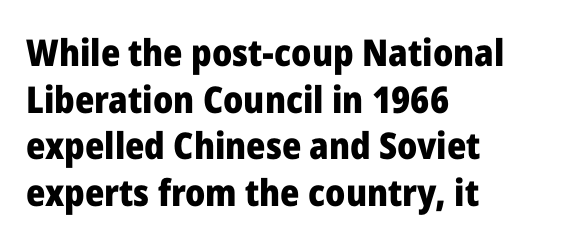
Q: Is the text bold? A: Yes.
Q: Is the text italic (slanted)? A: No, it is upright.
Q: Is the typeface a serif or a sans-serif typeface? A: Sans-serif.
Q: Is the text underlined? A: No.
Q: How is the paragraph aligned? A: Left-aligned.
Q: Is the spacing between letters normal or unusually wide? A: Normal.
Q: Is the spacing between lines tight, normal or loose? A: Normal.
Q: Width (condensed, normal, or wide)? A: Normal.
Q: Stroke contrast? A: Low.
Q: x-height? A: Medium.
Q: Monospaced? A: No.
